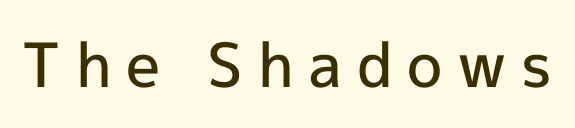
The image shows 61 px semibold sans-serif type, upright; set unusually wide letter spacing (+0.24 em), not underlined; a medium x-height.
